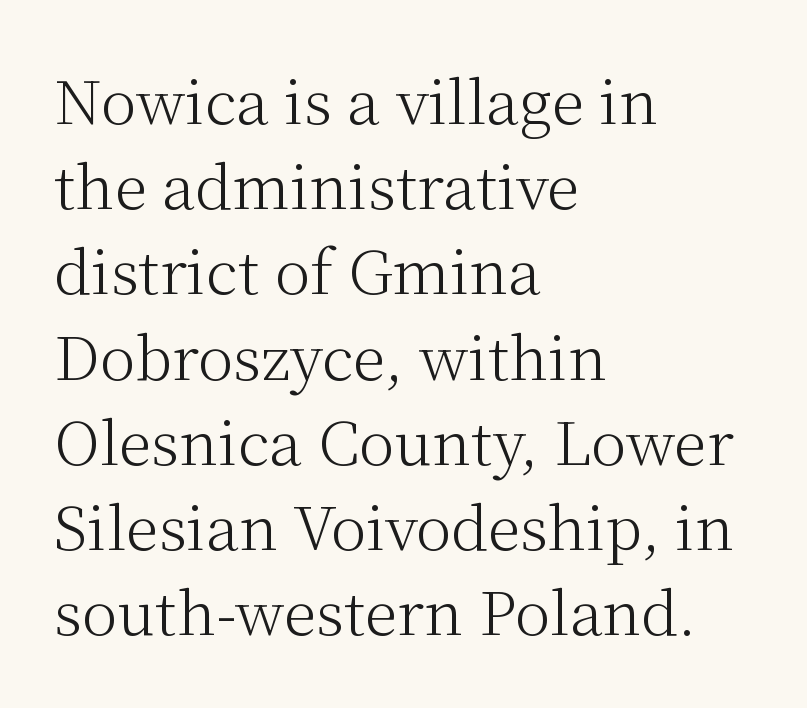
Q: Is the text bold? A: No.
Q: Is the text italic (slanted)? A: No, it is upright.
Q: Is the typeface a serif or a sans-serif typeface? A: Serif.
Q: Is the text underlined? A: No.
Q: How is the paragraph aligned? A: Left-aligned.
Q: Is the spacing between letters normal or unusually wide? A: Normal.
Q: Is the spacing between lines tight, normal or loose? A: Normal.
Q: Width (condensed, normal, or wide)? A: Normal.
Q: Stroke contrast? A: Medium.
Q: x-height? A: Medium.
Q: Monospaced? A: No.
